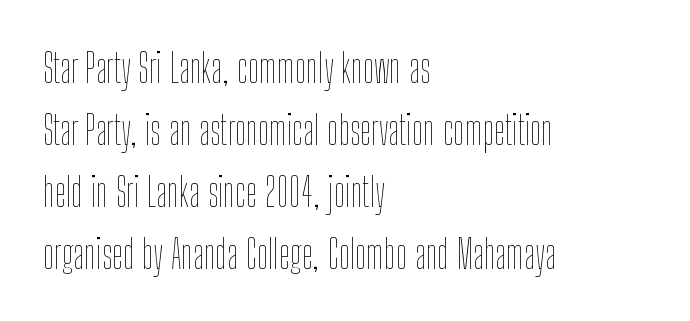
Q: Is the text bold? A: No.
Q: Is the text italic (slanted)? A: No, it is upright.
Q: Is the text underlined? A: No.
Q: How is the paragraph aligned? A: Left-aligned.
Q: Is the spacing between letters normal or unusually wide? A: Normal.
Q: Is the spacing between lines tight, normal or loose? A: Normal.
Q: Width (condensed, normal, or wide)? A: Condensed.
Q: Stroke contrast? A: Low.
Q: x-height? A: Medium.
Q: Monospaced? A: No.
